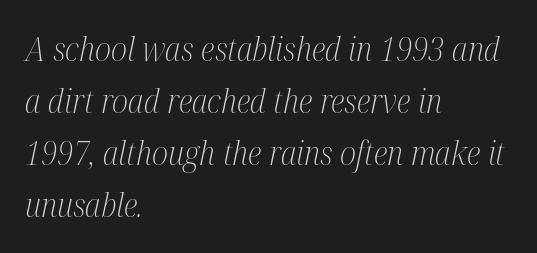
The image shows 33 px light, condensed serif type, italic (leaning right); set left-aligned, normal line spacing (1.58x), normal letter spacing, not underlined; medium stroke contrast and a medium x-height.
